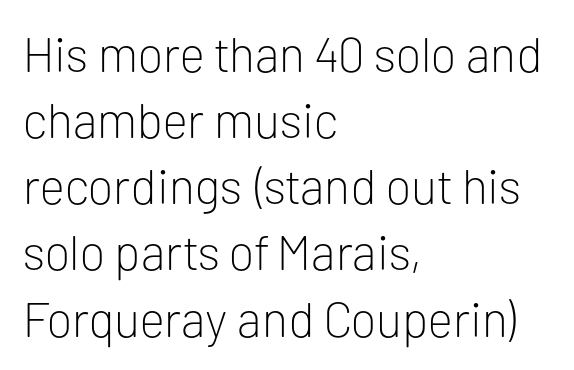
Q: Is the text bold? A: No.
Q: Is the text italic (slanted)? A: No, it is upright.
Q: Is the typeface a serif or a sans-serif typeface? A: Sans-serif.
Q: Is the text underlined? A: No.
Q: How is the paragraph aligned? A: Left-aligned.
Q: Is the spacing between letters normal or unusually wide? A: Normal.
Q: Is the spacing between lines tight, normal or loose? A: Normal.
Q: Width (condensed, normal, or wide)? A: Normal.
Q: Stroke contrast? A: Low.
Q: x-height? A: Medium.
Q: Monospaced? A: No.
